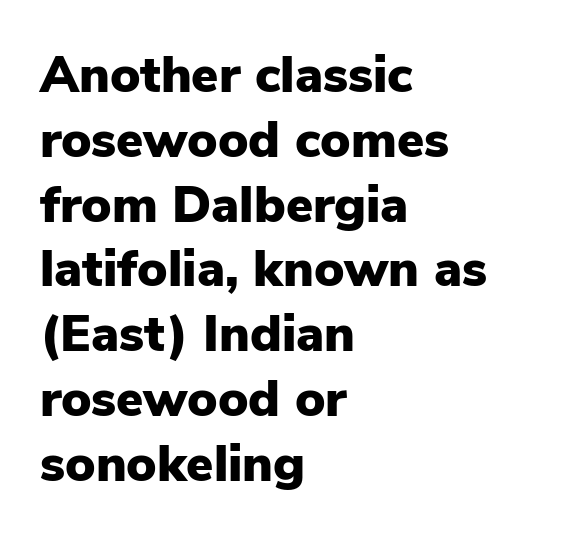
Q: Is the text bold? A: Yes.
Q: Is the text italic (slanted)? A: No, it is upright.
Q: Is the typeface a serif or a sans-serif typeface? A: Sans-serif.
Q: Is the text underlined? A: No.
Q: How is the paragraph aligned? A: Left-aligned.
Q: Is the spacing between letters normal or unusually wide? A: Normal.
Q: Is the spacing between lines tight, normal or loose? A: Normal.
Q: Width (condensed, normal, or wide)? A: Normal.
Q: Stroke contrast? A: Low.
Q: x-height? A: Medium.
Q: Monospaced? A: No.
